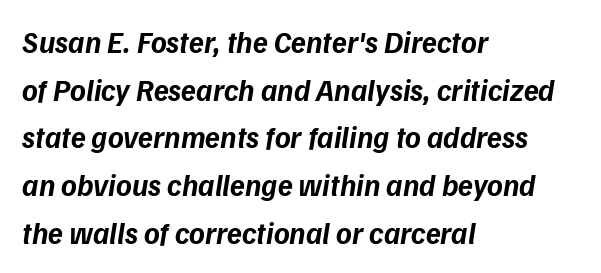
Q: Is the text bold? A: Yes.
Q: Is the typeface a serif or a sans-serif typeface? A: Sans-serif.
Q: Is the text underlined? A: No.
Q: How is the paragraph aligned? A: Left-aligned.
Q: Is the spacing between letters normal or unusually wide? A: Normal.
Q: Is the spacing between lines tight, normal or loose? A: Normal.
Q: Width (condensed, normal, or wide)? A: Normal.
Q: Stroke contrast? A: Low.
Q: x-height? A: Medium.
Q: Monospaced? A: No.
